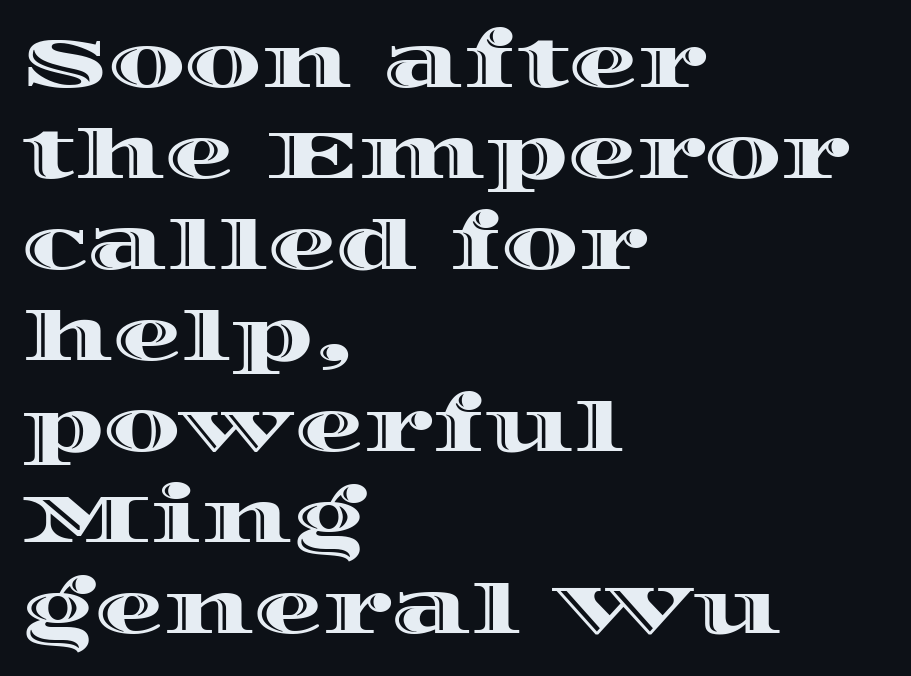
Q: Is the text italic (slanted)? A: No, it is upright.
Q: Is the text underlined? A: No.
Q: How is the paragraph aligned? A: Left-aligned.
Q: Is the spacing between letters normal or unusually wide? A: Normal.
Q: Is the spacing between lines tight, normal or loose? A: Normal.
Q: Width (condensed, normal, or wide)? A: Wide.
Q: x-height? A: Large.
Q: Monospaced? A: No.
